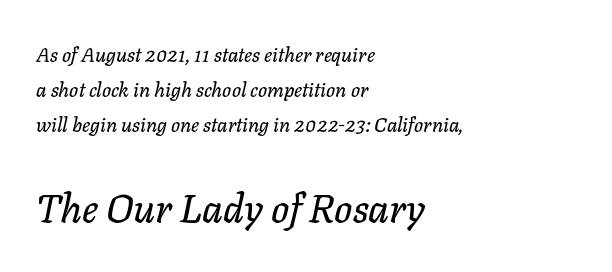
The image shows 40 px text type, italic (leaning right); set left-aligned, line spacing 1.74x, normal letter spacing, not underlined; the second (bottom) block is 2.0x larger; low stroke contrast and a medium x-height.
